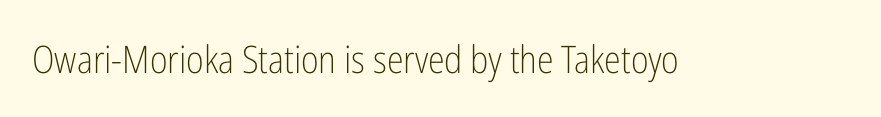
The image shows 38 px light, condensed sans-serif type, upright; set normal letter spacing, not underlined; low stroke contrast and a medium x-height.
